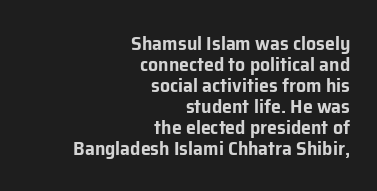
Decoration check: the copy has no underline. The paragraph shown leans on its right margin. Every character sits straight up, as roman type does. The lines are packed closely together with very little leading.
